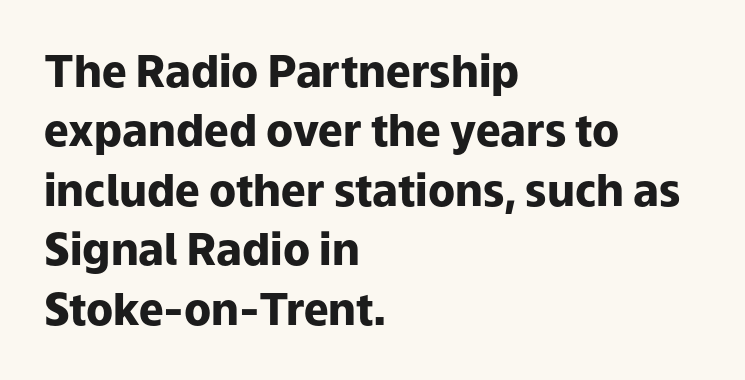
Q: Is the text bold? A: Yes.
Q: Is the text italic (slanted)? A: No, it is upright.
Q: Is the typeface a serif or a sans-serif typeface? A: Sans-serif.
Q: Is the text underlined? A: No.
Q: How is the paragraph aligned? A: Left-aligned.
Q: Is the spacing between letters normal or unusually wide? A: Normal.
Q: Is the spacing between lines tight, normal or loose? A: Normal.
Q: Width (condensed, normal, or wide)? A: Normal.
Q: Stroke contrast? A: Low.
Q: x-height? A: Medium.
Q: Monospaced? A: No.
